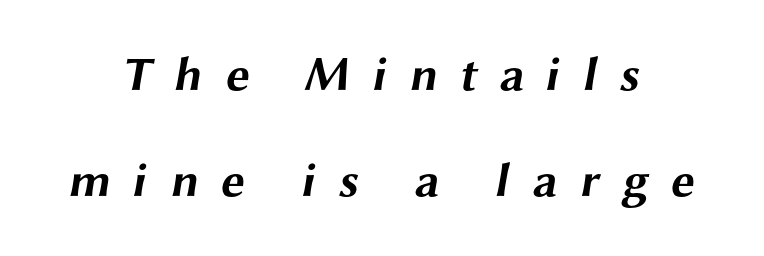
{"serif": "no", "bold": "yes", "weight": "bold", "width": "wide", "stroke_contrast": "medium", "x_height": "medium", "monospaced": "no", "underline": "no", "align": "center", "line_spacing": "loose", "line_spacing_ratio": 2.21, "letter_spacing": "wide", "letter_spacing_em": 0.46, "glyph_px": 48}
